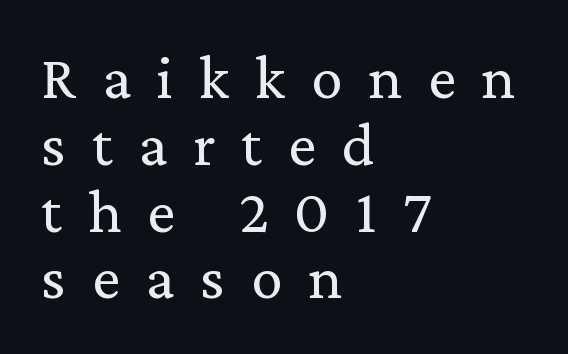
{"serif": "yes", "italic": "no", "bold": "no", "weight": "regular", "width": "normal", "stroke_contrast": "low", "x_height": "medium", "monospaced": "no", "underline": "no", "align": "left", "line_spacing": "tight", "line_spacing_ratio": 1.06, "letter_spacing": "wide", "letter_spacing_em": 0.41, "glyph_px": 63}
